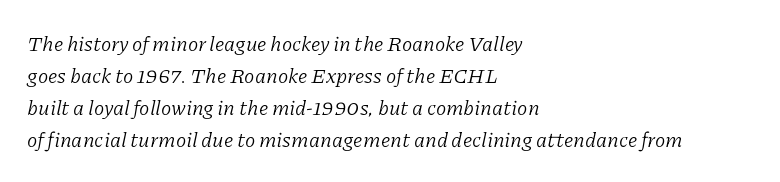
Q: Is the text bold? A: No.
Q: Is the text italic (slanted)? A: Yes, it leans right by about 11 degrees.
Q: Is the text underlined? A: No.
Q: How is the paragraph aligned? A: Left-aligned.
Q: Is the spacing between letters normal or unusually wide? A: Normal.
Q: Is the spacing between lines tight, normal or loose? A: Normal.
